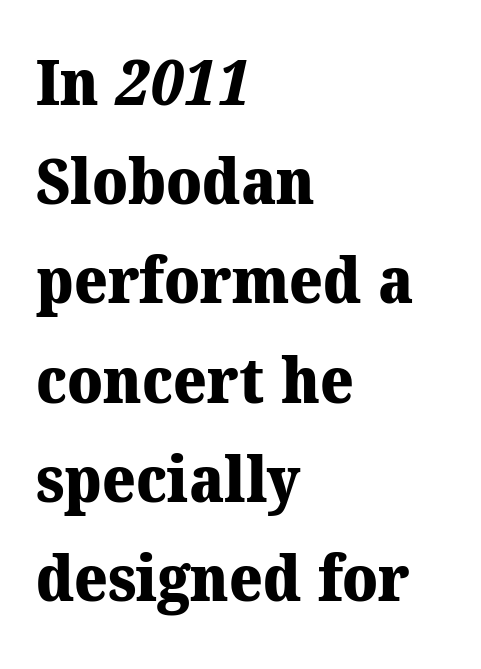
{"serif": "yes", "bold": "yes", "weight": "heavy", "width": "normal", "stroke_contrast": "medium", "x_height": "medium", "monospaced": "no", "underline": "no", "align": "left", "line_spacing": "normal", "line_spacing_ratio": 1.55, "letter_spacing": "normal", "letter_spacing_em": 0.0, "glyph_px": 64}
